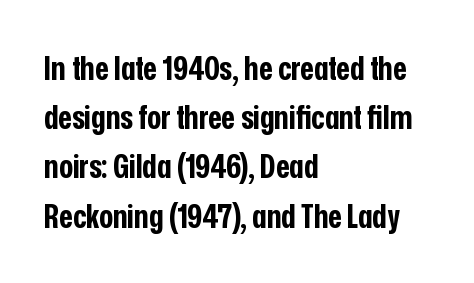
The passage shown is typeset with a sans-serif family. The paragraph has a hard left edge and a soft right edge. Words appear dense and cohesive because spacing is normal. What's the leading like? Ordinary, nothing unusual. Is there any slant? The stems are plumb. Each letter keeps its own natural width here, so spacing adapts to shape.
